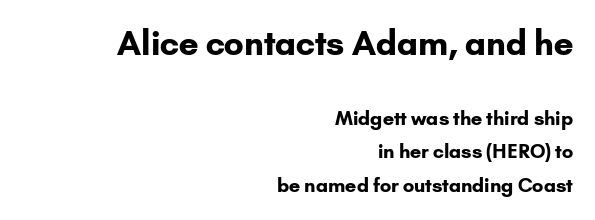
The image shows 33 px bold sans-serif type, upright; set right-aligned, line spacing 1.75x, normal letter spacing, not underlined; the first (top) block is 1.74x larger; low stroke contrast and a small x-height.
